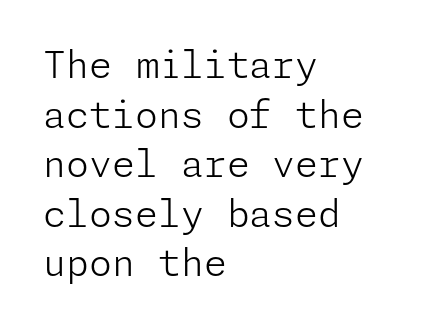
{"serif": "no", "italic": "no", "bold": "no", "weight": "light", "width": "normal", "stroke_contrast": "low", "x_height": "medium", "underline": "no", "align": "left", "line_spacing": "normal", "line_spacing_ratio": 1.34, "letter_spacing": "normal", "letter_spacing_em": 0.0, "glyph_px": 37}
